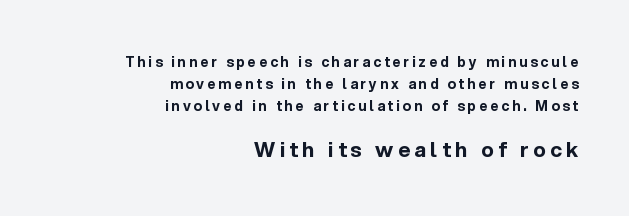
The image shows 21 px bold type, upright; set right-aligned, normal line spacing (1.56x), unusually wide letter spacing (+0.21 em), not underlined; the second (bottom) block is 1.5x larger.
